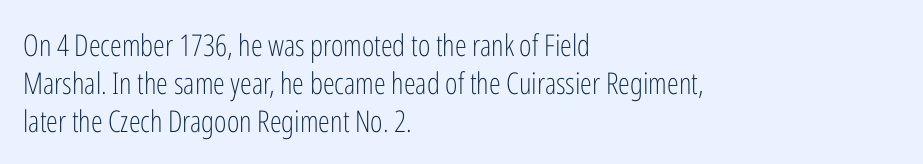
The image shows 30 px light, condensed sans-serif type, upright; set left-aligned, normal line spacing (1.26x), normal letter spacing, not underlined; low stroke contrast and a medium x-height.
